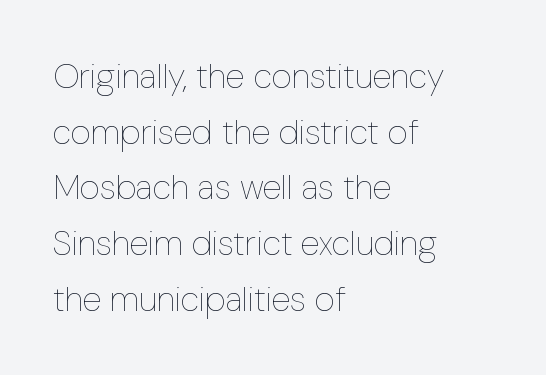
{"italic": "no", "bold": "no", "weight": "thin", "width": "condensed", "stroke_contrast": "low", "x_height": "medium", "monospaced": "no", "underline": "no", "align": "left", "line_spacing": "normal", "line_spacing_ratio": 1.59, "letter_spacing": "normal", "letter_spacing_em": 0.0, "glyph_px": 35}
